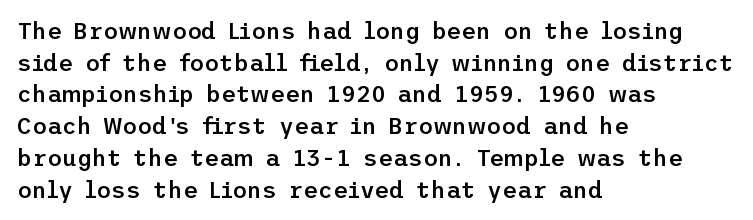
How would I describe the line gaps? Plain and ordinary. A fair bit of extra ink — the face is semibold, not bold. Check the space under the baseline: it is left empty. Style check: upright.
